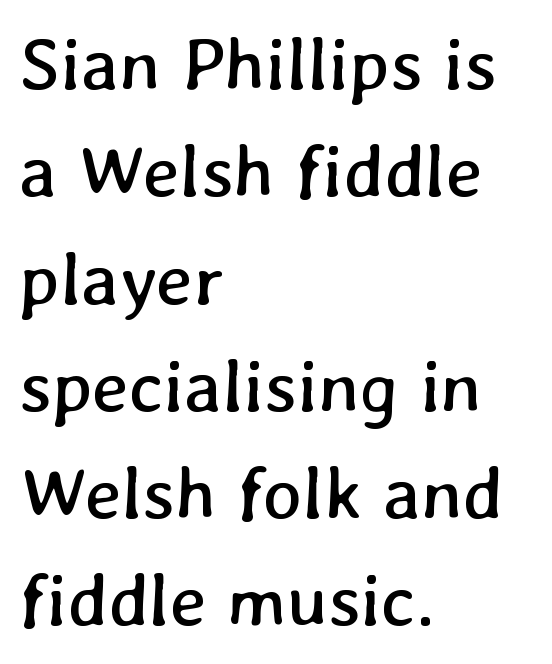
The image shows 74 px regular-weight type; set left-aligned, normal line spacing (1.45x), normal letter spacing, not underlined; low stroke contrast and a medium x-height.
